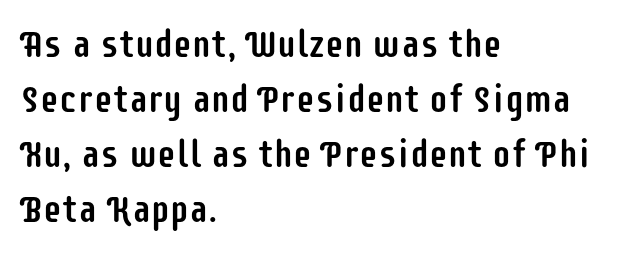
The image shows 38 px condensed sans-serif type, upright; set left-aligned, normal line spacing (1.45x), normal letter spacing, not underlined; low stroke contrast and a large x-height.
